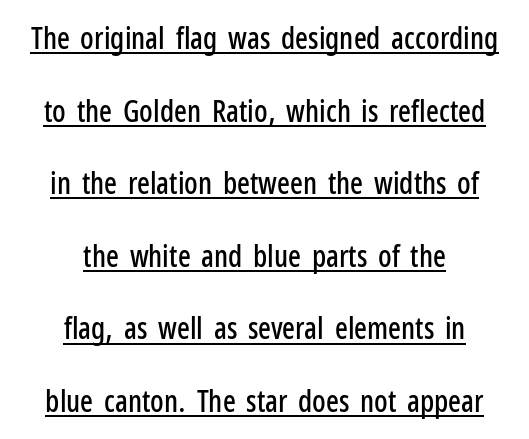
The image shows 30 px condensed sans-serif type, upright; set centered, loose line spacing (2.42x), normal letter spacing, underlined; low stroke contrast and a medium x-height.
